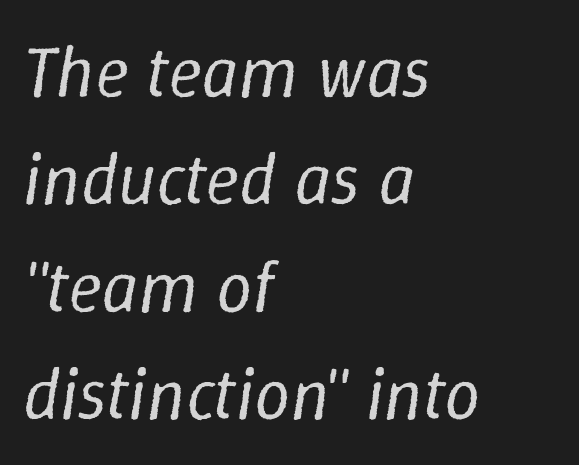
The image shows 72 px regular-weight type, italic (leaning right); set left-aligned, normal line spacing (1.49x), normal letter spacing, not underlined; low stroke contrast and a medium x-height.
